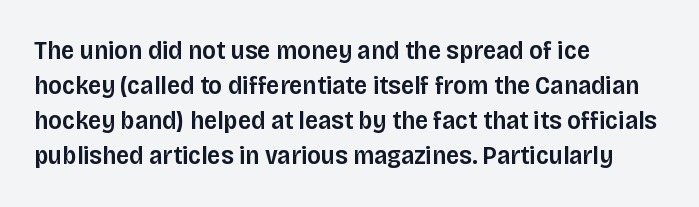
{"italic": "no", "bold": "semi", "underline": "no", "align": "left", "line_spacing": "normal", "line_spacing_ratio": 1.35, "letter_spacing": "normal", "letter_spacing_em": 0.0, "glyph_px": 26}
